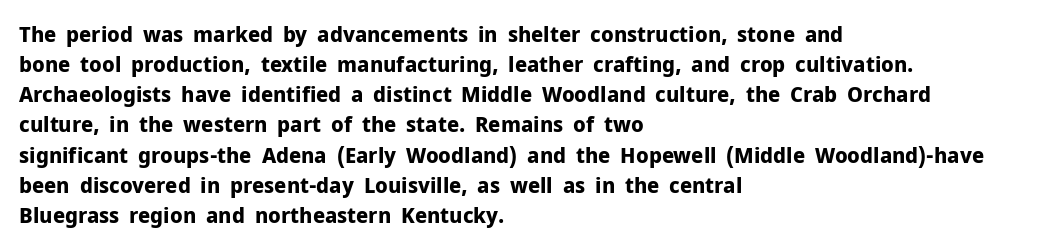
Q: Is the text bold? A: Yes.
Q: Is the text italic (slanted)? A: No, it is upright.
Q: Is the text underlined? A: No.
Q: How is the paragraph aligned? A: Left-aligned.
Q: Is the spacing between letters normal or unusually wide? A: Normal.
Q: Is the spacing between lines tight, normal or loose? A: Normal.
